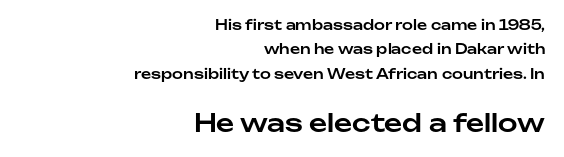
Underline: absent. A typesetter would call this zero additional tracking. Does the bottom block carry the larger type? Yes, it does. This is the regular roman posture of the typeface. Compared with a flush-left layout, this one pins lines to the opposite, right side.
